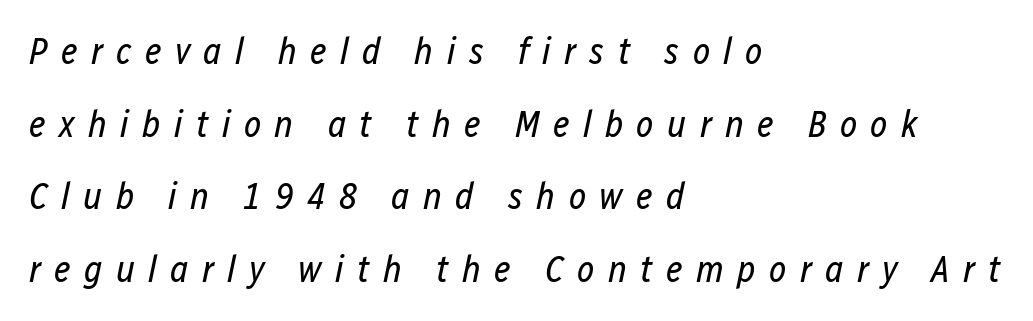
{"italic": "yes", "lean": "right", "slant_degrees": 12, "bold": "no", "weight": "regular", "width": "condensed", "stroke_contrast": "low", "x_height": "medium", "monospaced": "no", "underline": "no", "align": "left", "line_spacing": "loose", "line_spacing_ratio": 1.96, "letter_spacing": "wide", "letter_spacing_em": 0.36, "glyph_px": 37}
